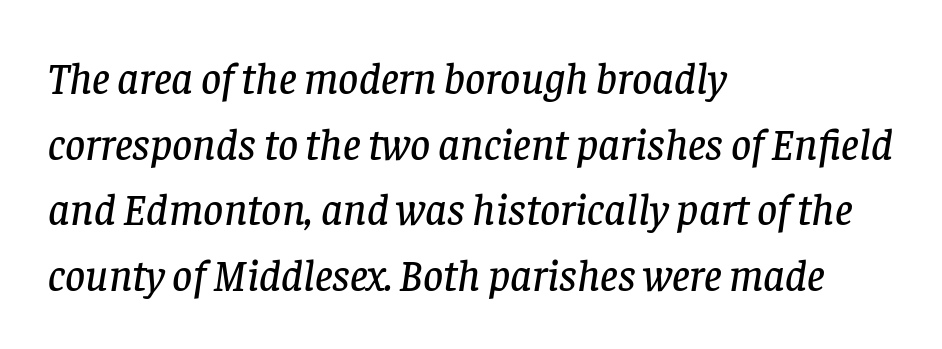
Caption: multi-line text, flush left, ragged right. How would I describe the line gaps? Plain and ordinary. Letter spacing: default. Each row of text sits above clean, open space. The specimen reads as italic at a glance.
